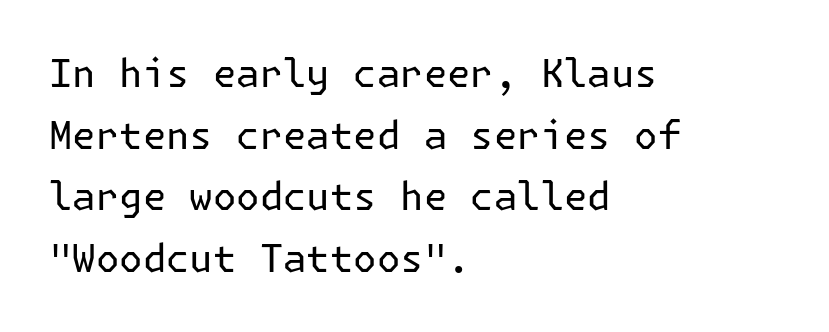
{"serif": "no", "italic": "no", "bold": "no", "weight": "regular", "width": "normal", "stroke_contrast": "low", "x_height": "medium", "underline": "no", "align": "left", "line_spacing": "normal", "line_spacing_ratio": 1.58, "letter_spacing": "normal", "letter_spacing_em": 0.0, "glyph_px": 39}
